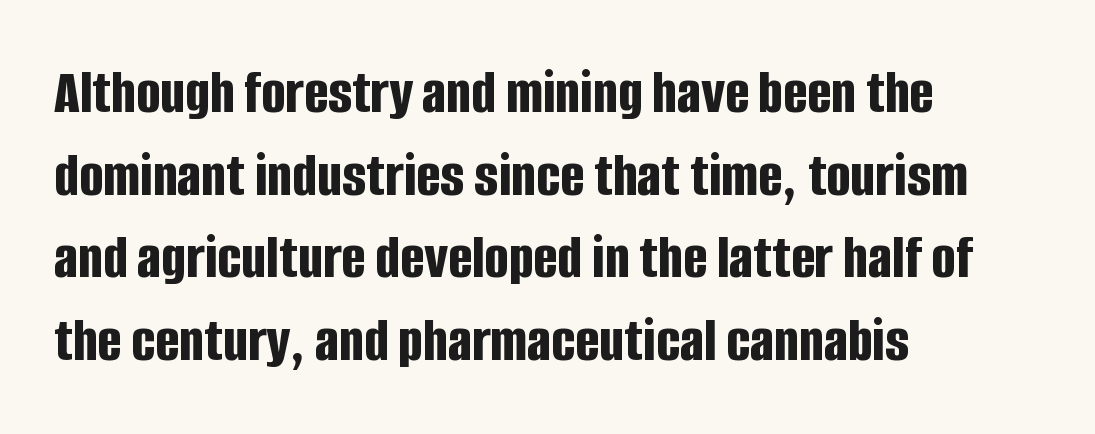
Q: Is the text bold? A: Yes.
Q: Is the text italic (slanted)? A: No, it is upright.
Q: Is the typeface a serif or a sans-serif typeface? A: Sans-serif.
Q: Is the text underlined? A: No.
Q: How is the paragraph aligned? A: Left-aligned.
Q: Is the spacing between letters normal or unusually wide? A: Normal.
Q: Is the spacing between lines tight, normal or loose? A: Normal.
Q: Width (condensed, normal, or wide)? A: Condensed.
Q: Stroke contrast? A: Low.
Q: x-height? A: Large.
Q: Monospaced? A: No.
